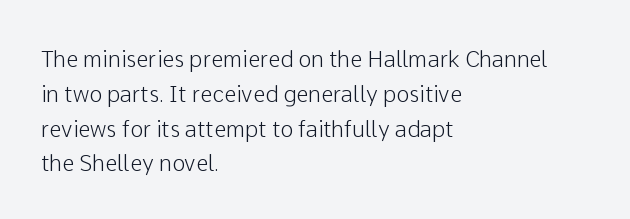
{"italic": "no", "underline": "no", "align": "left", "line_spacing": "normal", "line_spacing_ratio": 1.58, "letter_spacing": "normal", "letter_spacing_em": 0.0, "glyph_px": 22}
